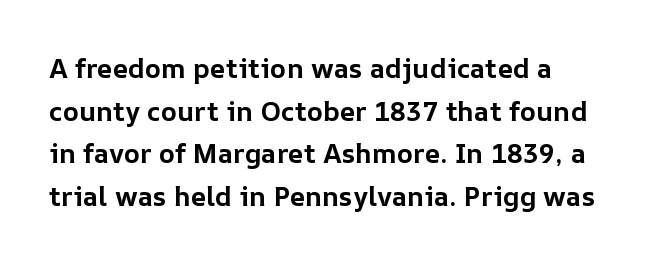
Weight: bold. The type sits square on the baseline with zero lean. A clean baseline with only descenders dipping below it. Regular leading. Tracking value appears to be zero — textbook default spacing.
